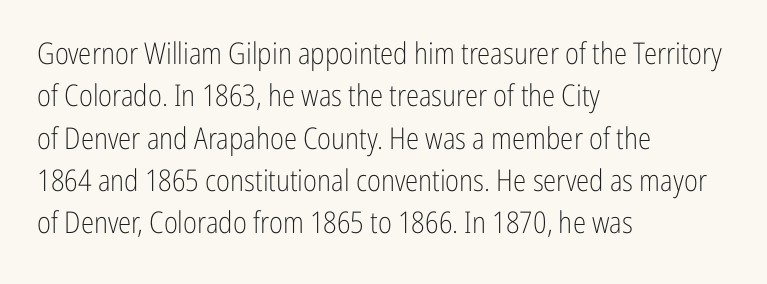
Q: Is the text bold? A: No.
Q: Is the text italic (slanted)? A: No, it is upright.
Q: Is the typeface a serif or a sans-serif typeface? A: Sans-serif.
Q: Is the text underlined? A: No.
Q: How is the paragraph aligned? A: Left-aligned.
Q: Is the spacing between letters normal or unusually wide? A: Normal.
Q: Is the spacing between lines tight, normal or loose? A: Normal.
Q: Width (condensed, normal, or wide)? A: Condensed.
Q: Stroke contrast? A: Low.
Q: x-height? A: Medium.
Q: Monospaced? A: No.
